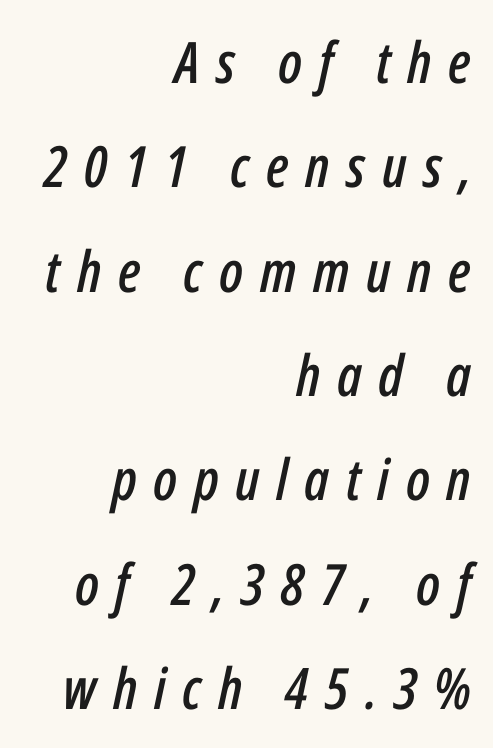
Q: Is the text italic (slanted)? A: Yes, it leans right by about 12 degrees.
Q: Is the text underlined? A: No.
Q: How is the paragraph aligned? A: Right-aligned.
Q: Is the spacing between letters normal or unusually wide? A: Unusually wide.
Q: Width (condensed, normal, or wide)? A: Condensed.
Q: Stroke contrast? A: Low.
Q: x-height? A: Medium.
Q: Monospaced? A: No.
